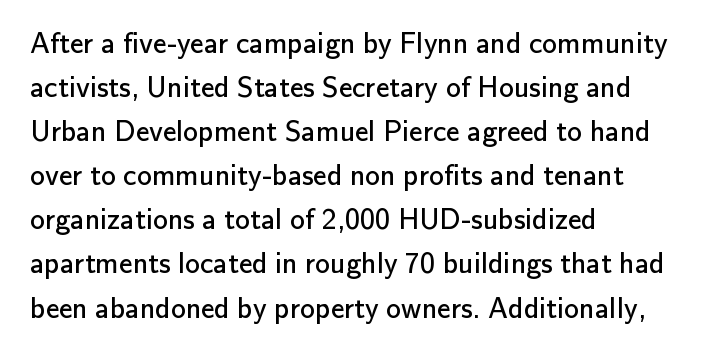
The image shows 30 px regular-weight sans-serif type, upright; set left-aligned, normal line spacing (1.47x), normal letter spacing, not underlined; low stroke contrast and a small x-height.
